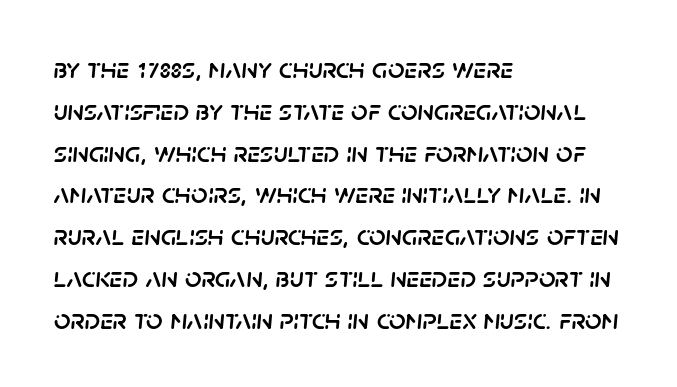
Q: Is the text italic (slanted)? A: Yes, it leans right by about 5 degrees.
Q: Is the text underlined? A: No.
Q: How is the paragraph aligned? A: Left-aligned.
Q: Is the spacing between letters normal or unusually wide? A: Normal.
Q: Is the spacing between lines tight, normal or loose? A: Normal.
Q: Width (condensed, normal, or wide)? A: Normal.
Q: Stroke contrast? A: Low.
Q: x-height? A: Large.
Q: Monospaced? A: No.
